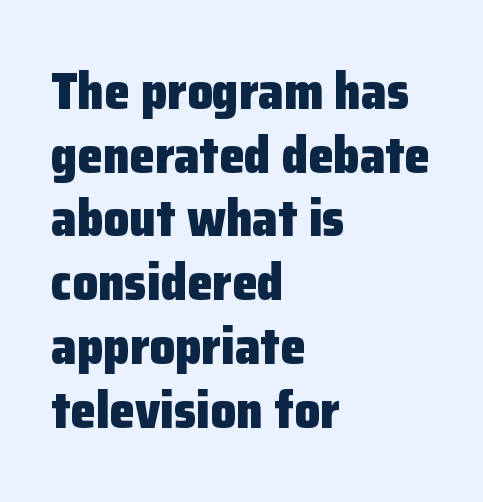
The image shows 51 px heavy sans-serif type, upright; set left-aligned, normal line spacing (1.25x), normal letter spacing, not underlined; low stroke contrast and a medium x-height.
